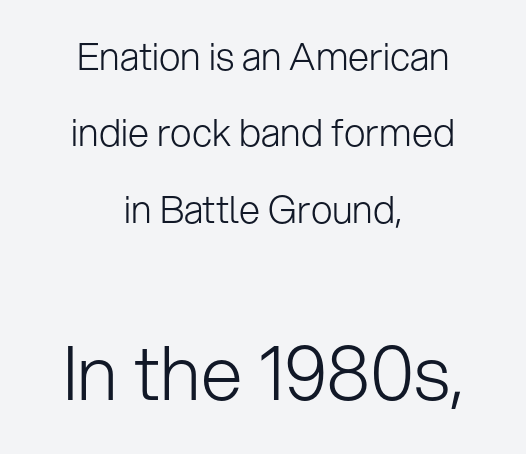
Q: Is the text bold? A: No.
Q: Is the text italic (slanted)? A: No, it is upright.
Q: Is the typeface a serif or a sans-serif typeface? A: Sans-serif.
Q: Is the text underlined? A: No.
Q: How is the paragraph aligned? A: Centered.
Q: Is the spacing between letters normal or unusually wide? A: Normal.
Q: Is the spacing between lines tight, normal or loose? A: Loose.
Q: Which block of text is set in a larger size, the first (top) or the second (bottom)? A: The second (bottom) one.
Q: Width (condensed, normal, or wide)? A: Normal.
Q: Stroke contrast? A: Low.
Q: x-height? A: Medium.
Q: Monospaced? A: No.
